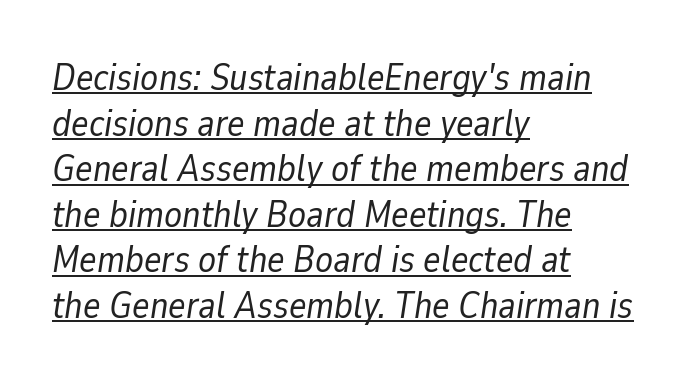
{"italic": "yes", "lean": "right", "slant_degrees": 9, "bold": "no", "weight": "regular", "width": "normal", "stroke_contrast": "low", "x_height": "medium", "monospaced": "no", "underline": "yes", "align": "left", "line_spacing_ratio": 1.23, "letter_spacing": "normal", "letter_spacing_em": 0.0, "glyph_px": 37}
